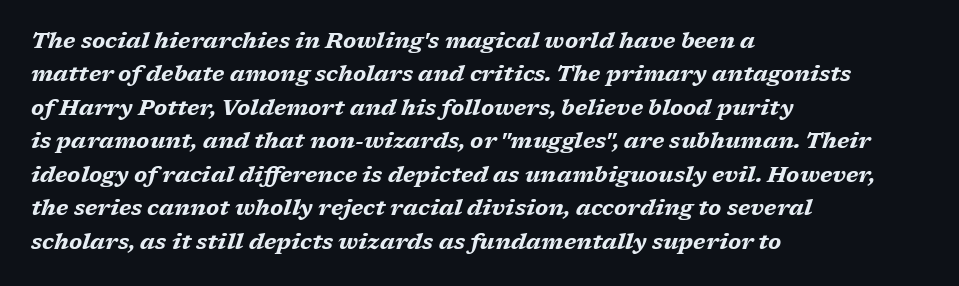
{"italic": "yes", "lean": "right", "slant_degrees": 17, "bold": "yes", "underline": "no", "align": "left", "line_spacing": "normal", "line_spacing_ratio": 1.52, "letter_spacing": "normal", "letter_spacing_em": 0.0, "glyph_px": 22}
